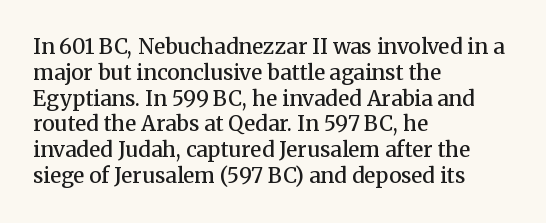
The image shows 21 px text type, upright; set left-aligned, line spacing 1.23x, normal letter spacing, not underlined.
